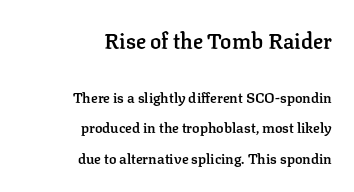
The image shows 21 px text type, upright; set right-aligned, loose line spacing (2.19x), normal letter spacing, not underlined; the first (top) block is 1.5x larger.
